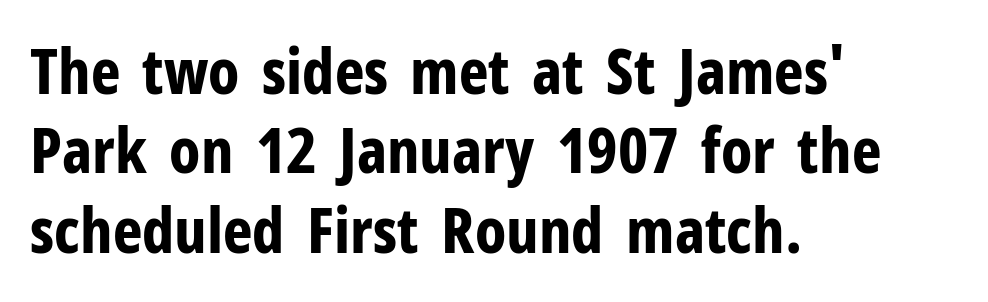
The image shows 63 px bold, condensed sans-serif type, upright; set left-aligned, normal line spacing (1.26x), normal letter spacing, not underlined; low stroke contrast and a medium x-height.
